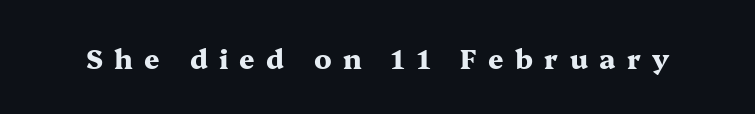
The glyphs are unaccompanied by any horizontal stroke below them. What weight is shown? A full bold with thick strokes. What stands out about the letter spacing? Its width — letters are far apart. This is the regular roman posture of the typeface.
